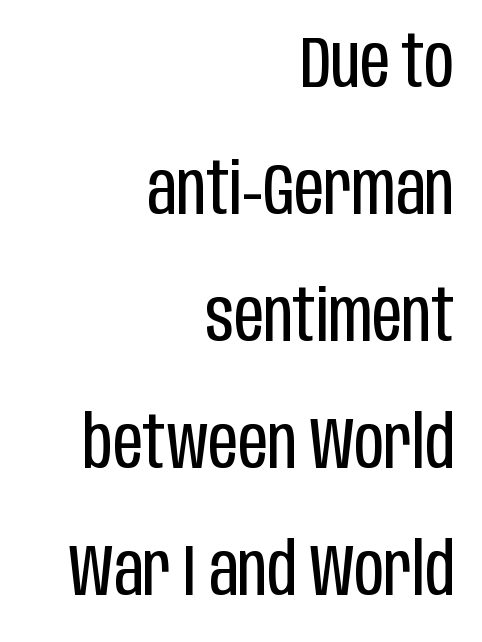
The image shows 73 px regular-weight, condensed sans-serif type, upright; set right-aligned, line spacing 1.74x, normal letter spacing, not underlined; low stroke contrast and a large x-height.
